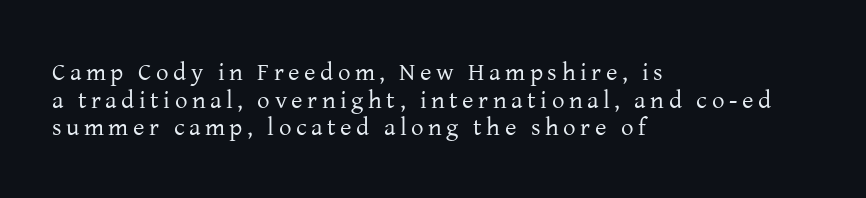
The lettering holds an erect, upright posture throughout. What's the leading like? Squeezed, with rows nearly overlapping. Every row of glyphs begins at an identical x-position on the left. Glance below the letters and you will spot only blank space. The letters look calm and open, with moderate or lighter stems.
